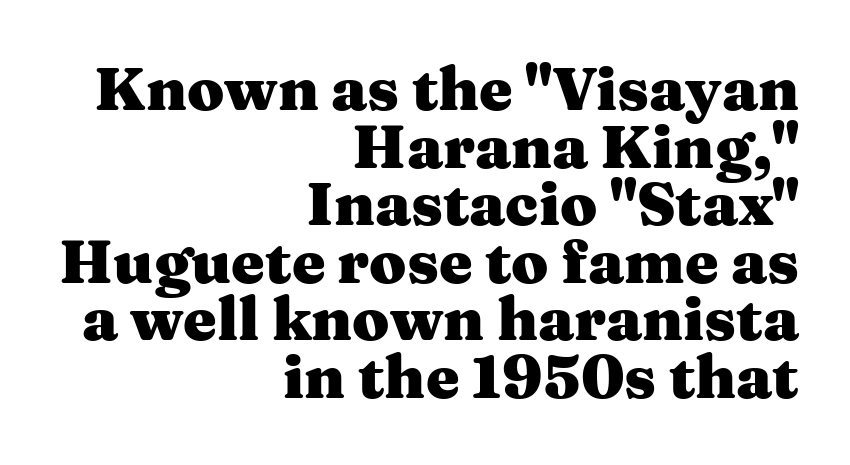
{"serif": "yes", "italic": "no", "bold": "yes", "weight": "heavy", "width": "wide", "stroke_contrast": "medium", "x_height": "medium", "monospaced": "no", "underline": "no", "align": "right", "line_spacing": "tight", "line_spacing_ratio": 0.96, "letter_spacing": "normal", "letter_spacing_em": 0.0, "glyph_px": 60}
